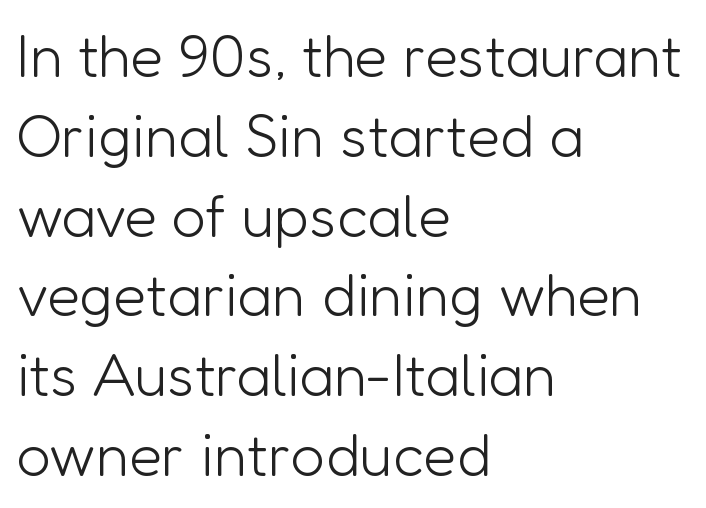
Q: Is the text bold? A: No.
Q: Is the text italic (slanted)? A: No, it is upright.
Q: Is the typeface a serif or a sans-serif typeface? A: Sans-serif.
Q: Is the text underlined? A: No.
Q: How is the paragraph aligned? A: Left-aligned.
Q: Is the spacing between letters normal or unusually wide? A: Normal.
Q: Is the spacing between lines tight, normal or loose? A: Normal.
Q: Width (condensed, normal, or wide)? A: Normal.
Q: Stroke contrast? A: Low.
Q: x-height? A: Medium.
Q: Monospaced? A: No.
